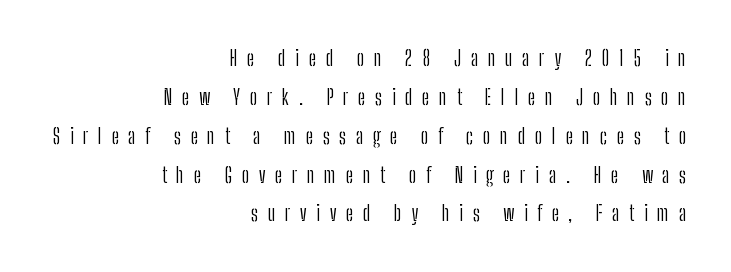
The image shows 21 px text type, upright; set right-aligned, line spacing 1.85x, unusually wide letter spacing (+0.46 em), not underlined.
